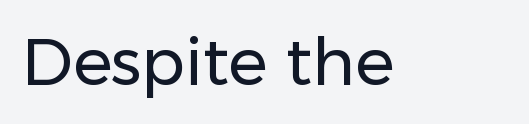
Q: Is the text bold? A: No.
Q: Is the text italic (slanted)? A: No, it is upright.
Q: Is the typeface a serif or a sans-serif typeface? A: Sans-serif.
Q: Is the text underlined? A: No.
Q: Is the spacing between letters normal or unusually wide? A: Normal.
Q: Width (condensed, normal, or wide)? A: Normal.
Q: Stroke contrast? A: Low.
Q: x-height? A: Medium.
Q: Monospaced? A: No.
